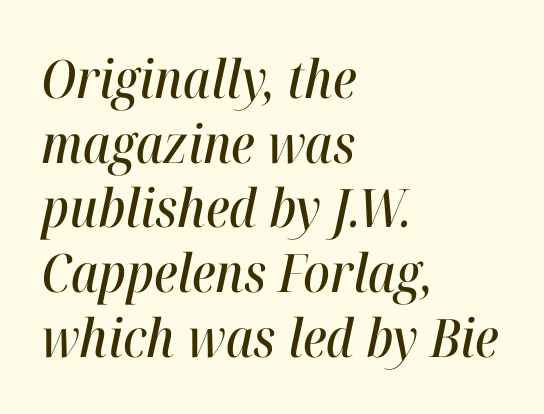
The passage is arranged the way most books set body copy — flush left. Compared with ordinary roman type, these characters are visibly tilted. Think of a printed novel: that variable character pitch is what you see here. Check under the words: just untouched page.
